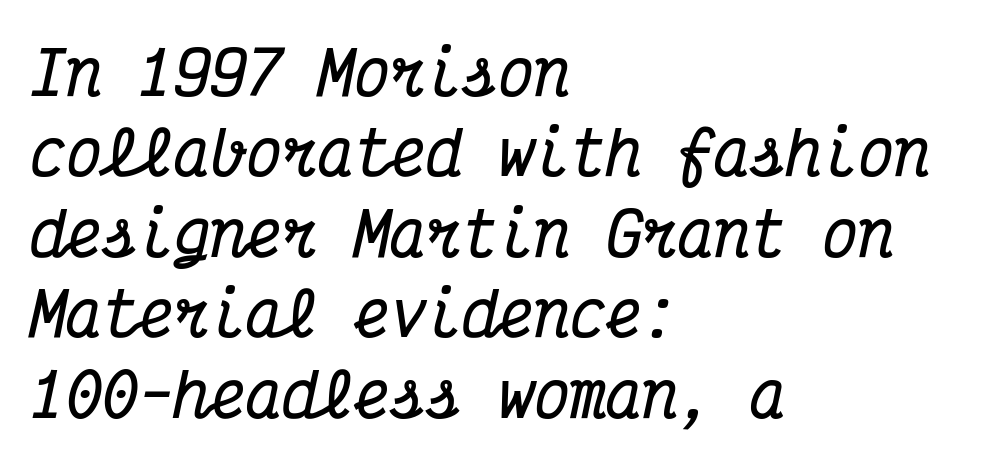
{"serif": "yes", "italic": "yes", "lean": "right", "slant_degrees": 12, "bold": "yes", "weight": "bold", "width": "condensed", "stroke_contrast": "medium", "x_height": "medium", "monospaced": "yes", "underline": "no", "align": "left", "line_spacing": "normal", "line_spacing_ratio": 1.34, "letter_spacing": "normal", "letter_spacing_em": 0.0, "glyph_px": 60}
